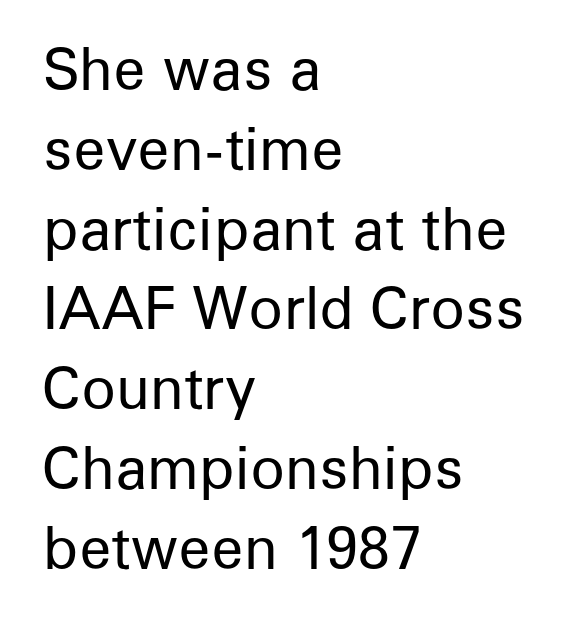
{"serif": "no", "italic": "no", "bold": "no", "weight": "regular", "width": "normal", "stroke_contrast": "low", "x_height": "medium", "monospaced": "no", "underline": "no", "align": "left", "line_spacing": "normal", "line_spacing_ratio": 1.4, "letter_spacing": "normal", "letter_spacing_em": 0.0, "glyph_px": 57}
